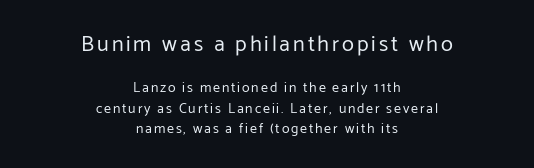
Letters rest on an invisible, unmarked baseline. If you folded the block vertically in half, each line would mirror itself in length. The font's upright variant was chosen for this text. The first block has been scaled up relative to the second.
